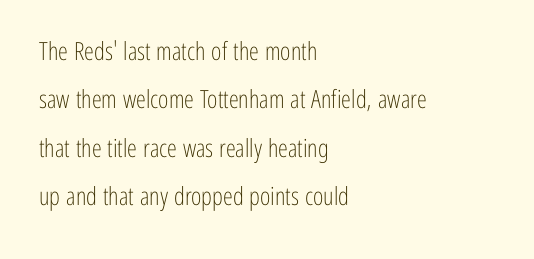
{"italic": "no", "bold": "no", "underline": "no", "align": "left", "line_spacing": "loose", "line_spacing_ratio": 1.94, "letter_spacing": "normal", "letter_spacing_em": 0.0, "glyph_px": 25}
